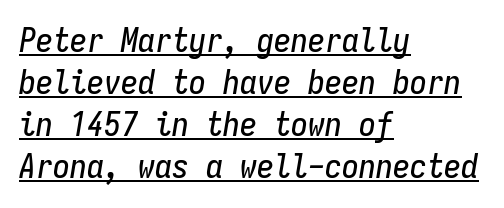
Default kerning and tracking; the words read as compact shapes. This is oblique type, the kind used for emphasis or titles. Underlining? Definitely there. The letters march in equal steps, a hallmark of fixed-pitch type.
